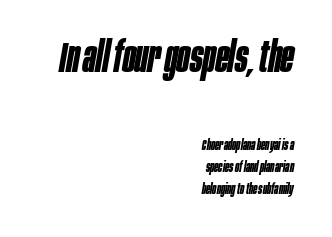
Q: Is the text bold? A: Yes.
Q: Is the text italic (slanted)? A: Yes, it leans right by about 10 degrees.
Q: Is the text underlined? A: No.
Q: How is the paragraph aligned? A: Right-aligned.
Q: Is the spacing between letters normal or unusually wide? A: Normal.
Q: Is the spacing between lines tight, normal or loose? A: Normal.
Q: Which block of text is set in a larger size, the first (top) or the second (bottom)? A: The first (top) one.
Q: Width (condensed, normal, or wide)? A: Condensed.
Q: Stroke contrast? A: Low.
Q: x-height? A: Large.
Q: Monospaced? A: No.
